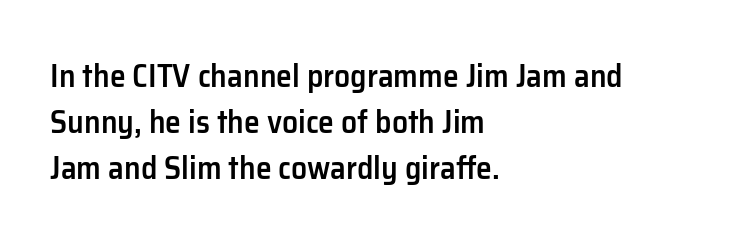
Regular leading. The face used here is proportionally spaced, like ordinary book or web type. A clean baseline with only descenders dipping below it. All the whitespace from short lines collects on the right. You can tell from the bare stems that sans-serif type was used. Tracking here is standard; glyphs follow each other at the usual distance.
